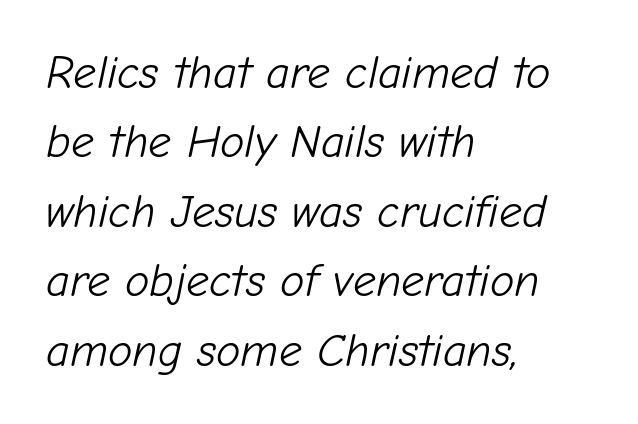
{"italic": "yes", "lean": "right", "slant_degrees": 12, "bold": "no", "weight": "light", "width": "normal", "stroke_contrast": "low", "x_height": "medium", "monospaced": "no", "underline": "no", "align": "left", "line_spacing": "normal", "line_spacing_ratio": 1.51, "letter_spacing": "normal", "letter_spacing_em": 0.0, "glyph_px": 46}
